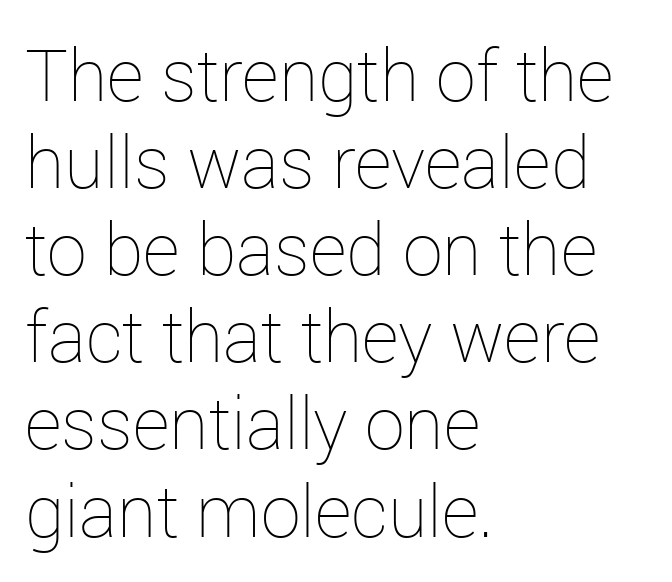
Q: Is the text bold? A: No.
Q: Is the text italic (slanted)? A: No, it is upright.
Q: Is the text underlined? A: No.
Q: How is the paragraph aligned? A: Left-aligned.
Q: Is the spacing between letters normal or unusually wide? A: Normal.
Q: Width (condensed, normal, or wide)? A: Normal.
Q: Stroke contrast? A: Low.
Q: x-height? A: Medium.
Q: Monospaced? A: No.
